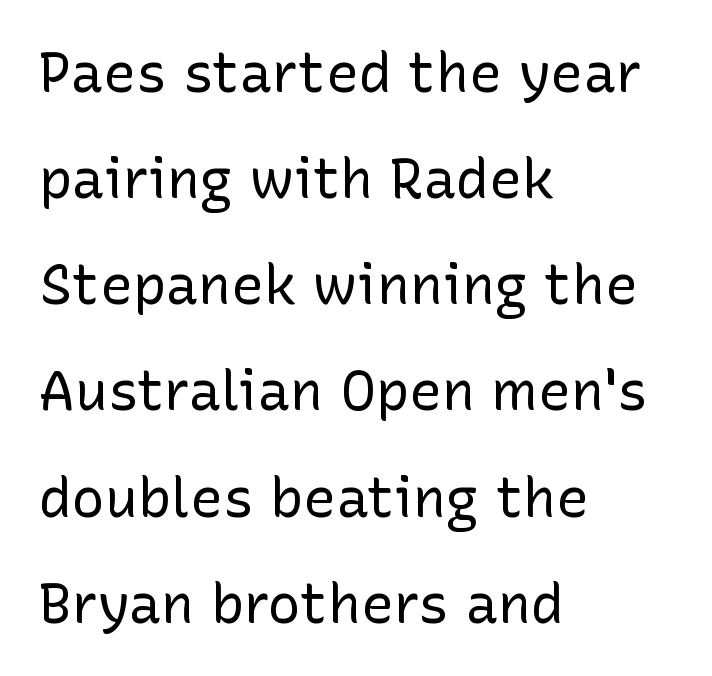
The image shows 55 px regular-weight sans-serif type, upright; set left-aligned, loose line spacing (1.93x), normal letter spacing, not underlined; low stroke contrast and a medium x-height.
